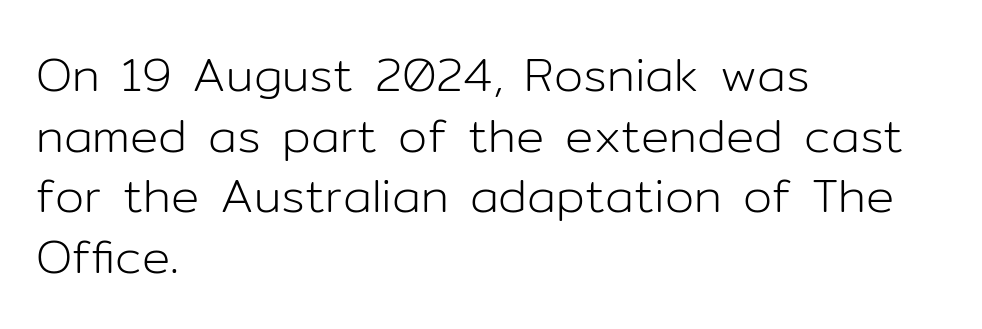
{"serif": "no", "italic": "no", "bold": "no", "weight": "light", "width": "normal", "stroke_contrast": "low", "x_height": "medium", "monospaced": "no", "underline": "no", "align": "left", "line_spacing": "normal", "line_spacing_ratio": 1.29, "letter_spacing": "normal", "letter_spacing_em": 0.0, "glyph_px": 47}
